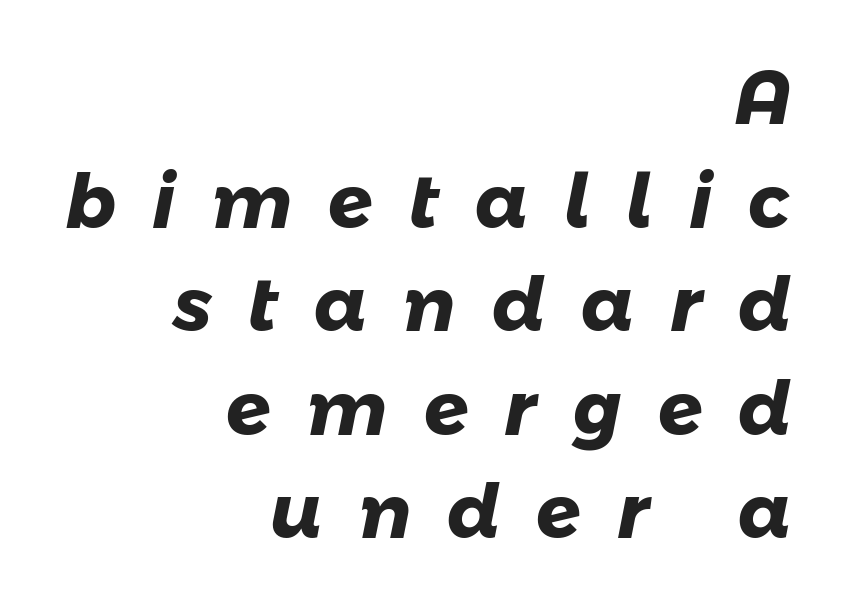
The image shows 74 px heavy sans-serif type; set right-aligned, normal line spacing (1.4x), unusually wide letter spacing (+0.49 em), not underlined; low stroke contrast and a medium x-height.
